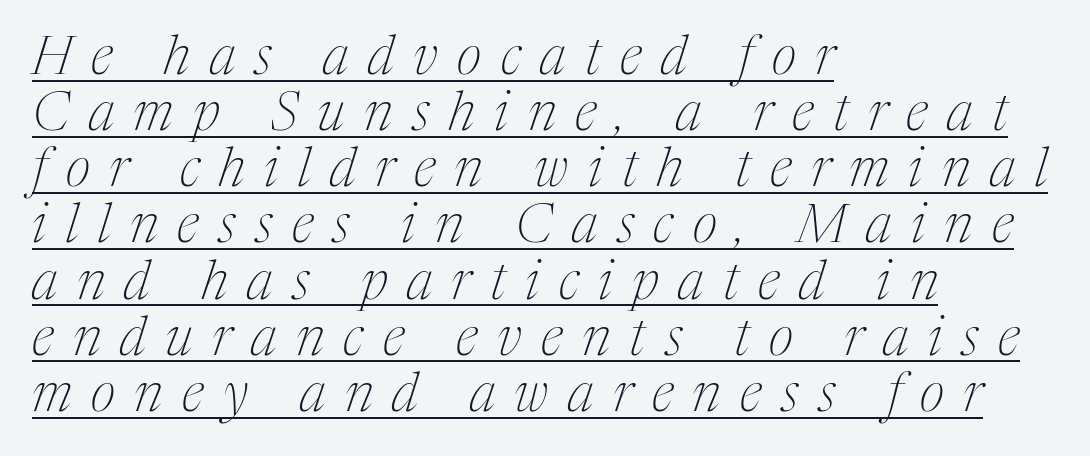
The image shows 54 px thin, condensed serif type, italic (leaning right); set left-aligned, tight line spacing (1.04x), unusually wide letter spacing (+0.36 em), underlined; medium stroke contrast and a medium x-height.
